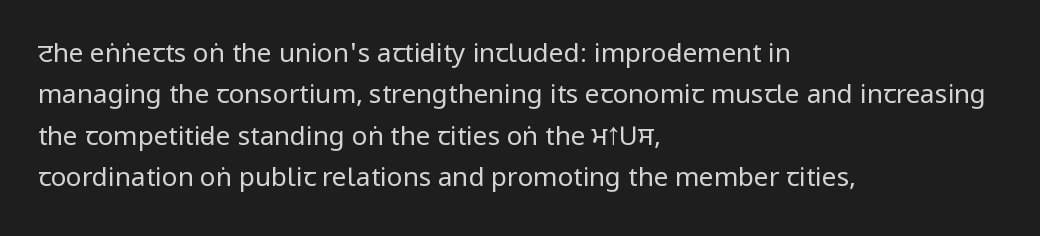
Each stroke keeps to a modest, everyday thickness or less. Whoever set this chose a conventional vertical rhythm. Caption: multi-line text, flush left, ragged right. Underlining? Definitely not there.
